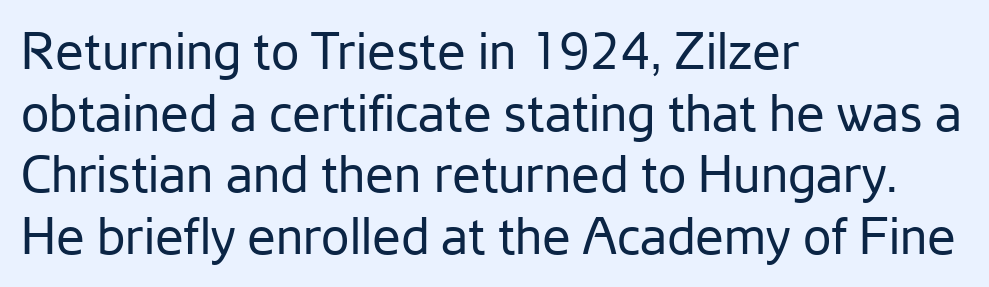
Ascenders rise straight up at ninety degrees. In terms of letterform style, serifs are entirely absent. Rule under the text: the space is simply empty. The rendering uses natural spacing where letterforms have individual widths.
